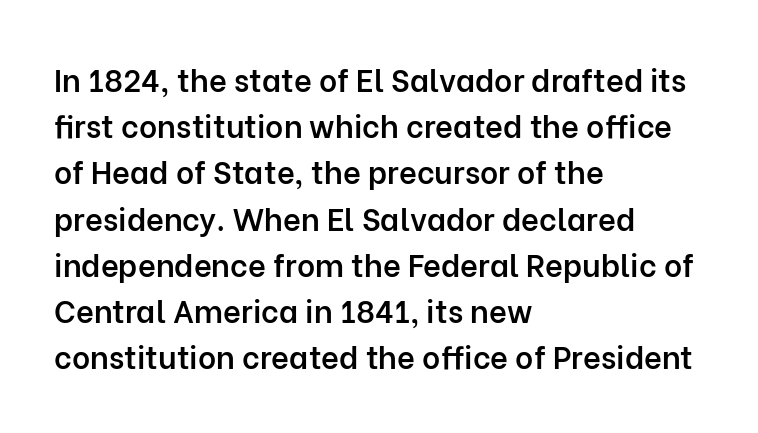
The image shows 31 px semibold sans-serif type, upright; set left-aligned, normal line spacing (1.49x), normal letter spacing, not underlined; low stroke contrast and a medium x-height.
